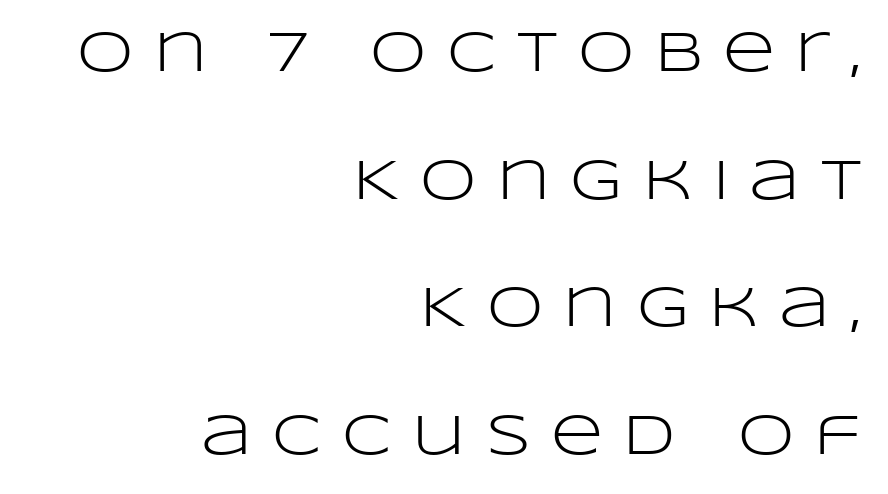
Q: Is the text bold? A: No.
Q: Is the text italic (slanted)? A: No, it is upright.
Q: Is the typeface a serif or a sans-serif typeface? A: Sans-serif.
Q: Is the text underlined? A: No.
Q: How is the paragraph aligned? A: Right-aligned.
Q: Is the spacing between letters normal or unusually wide? A: Unusually wide.
Q: Is the spacing between lines tight, normal or loose? A: Loose.
Q: Width (condensed, normal, or wide)? A: Wide.
Q: Stroke contrast? A: Low.
Q: x-height? A: Large.
Q: Monospaced? A: No.
